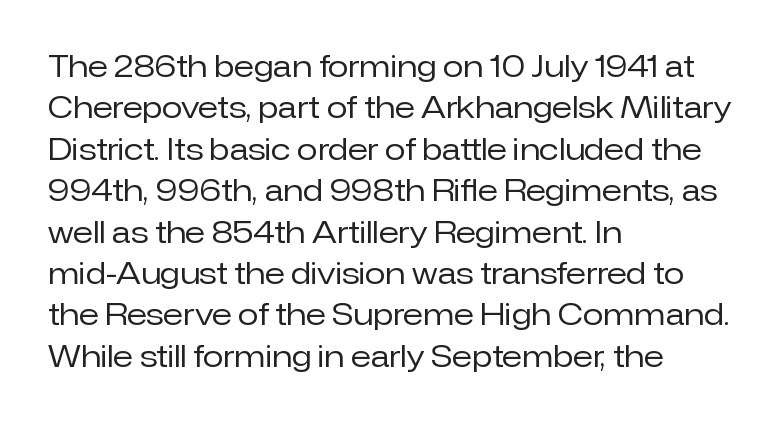
{"serif": "no", "italic": "no", "bold": "no", "weight": "regular", "width": "normal", "stroke_contrast": "low", "x_height": "medium", "monospaced": "no", "underline": "no", "align": "left", "line_spacing": "normal", "line_spacing_ratio": 1.38, "letter_spacing": "normal", "letter_spacing_em": 0.0, "glyph_px": 30}
